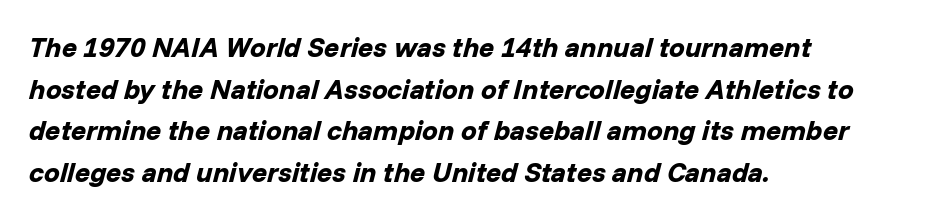
Q: Is the text bold? A: Yes.
Q: Is the text italic (slanted)? A: Yes, it leans right by about 14 degrees.
Q: Is the text underlined? A: No.
Q: How is the paragraph aligned? A: Left-aligned.
Q: Is the spacing between letters normal or unusually wide? A: Normal.
Q: Is the spacing between lines tight, normal or loose? A: Normal.
Q: Width (condensed, normal, or wide)? A: Normal.
Q: Stroke contrast? A: Low.
Q: x-height? A: Medium.
Q: Monospaced? A: No.
